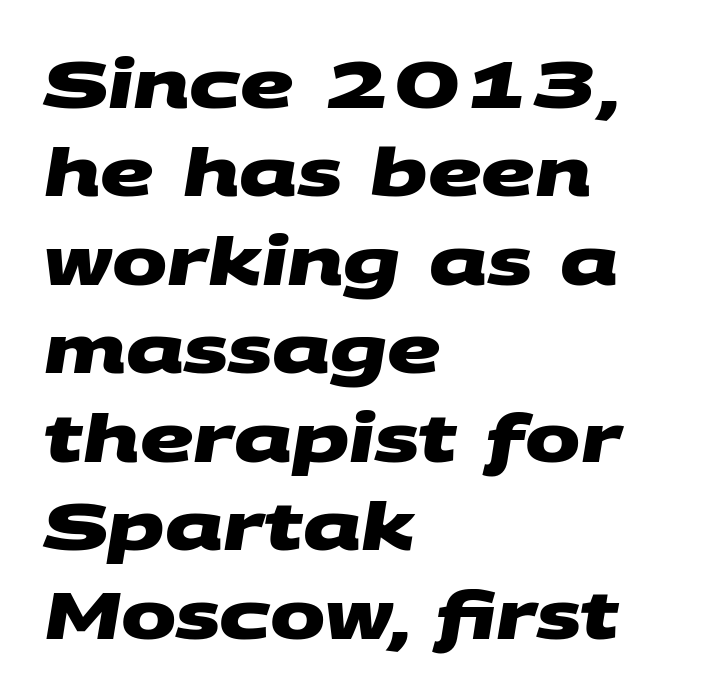
Q: Is the text bold? A: Yes.
Q: Is the typeface a serif or a sans-serif typeface? A: Sans-serif.
Q: Is the text underlined? A: No.
Q: How is the paragraph aligned? A: Left-aligned.
Q: Is the spacing between letters normal or unusually wide? A: Normal.
Q: Is the spacing between lines tight, normal or loose? A: Normal.
Q: Width (condensed, normal, or wide)? A: Wide.
Q: Stroke contrast? A: Medium.
Q: x-height? A: Large.
Q: Monospaced? A: No.
